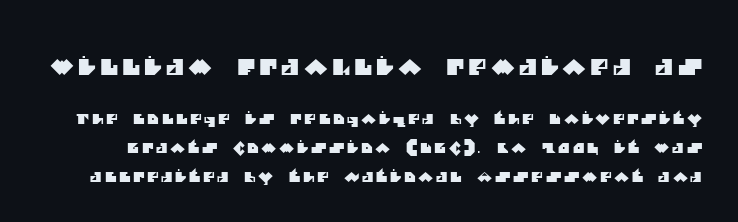
Descenders hang freely into open space. Typesetter's note — upper block bumped up in size, lower block left smaller. How would I describe the line gaps? Wide and relaxed.
